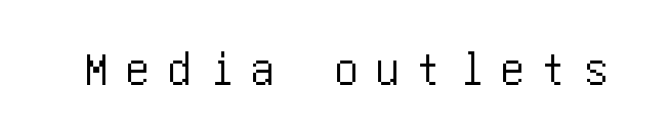
{"serif": "no", "italic": "no", "width": "condensed", "stroke_contrast": "low", "x_height": "large", "underline": "no", "letter_spacing": "wide", "letter_spacing_em": 0.35, "glyph_px": 49}
